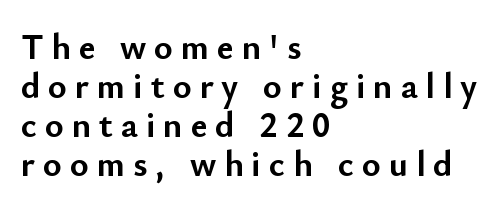
Q: Is the text bold? A: Yes.
Q: Is the text italic (slanted)? A: No, it is upright.
Q: Is the typeface a serif or a sans-serif typeface? A: Sans-serif.
Q: Is the text underlined? A: No.
Q: How is the paragraph aligned? A: Left-aligned.
Q: Is the spacing between letters normal or unusually wide? A: Unusually wide.
Q: Is the spacing between lines tight, normal or loose? A: Tight.
Q: Width (condensed, normal, or wide)? A: Normal.
Q: Stroke contrast? A: Low.
Q: x-height? A: Small.
Q: Monospaced? A: No.
